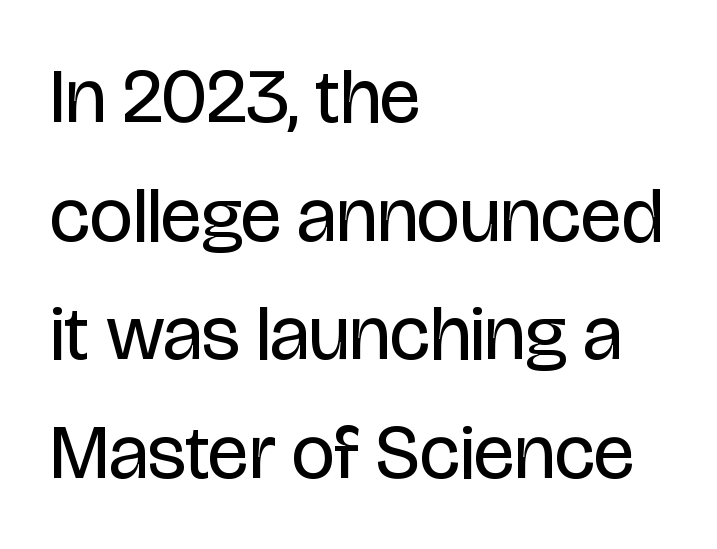
The image shows 77 px regular-weight, condensed sans-serif type, upright; set left-aligned, normal line spacing (1.54x), normal letter spacing, not underlined; low stroke contrast and a large x-height.
